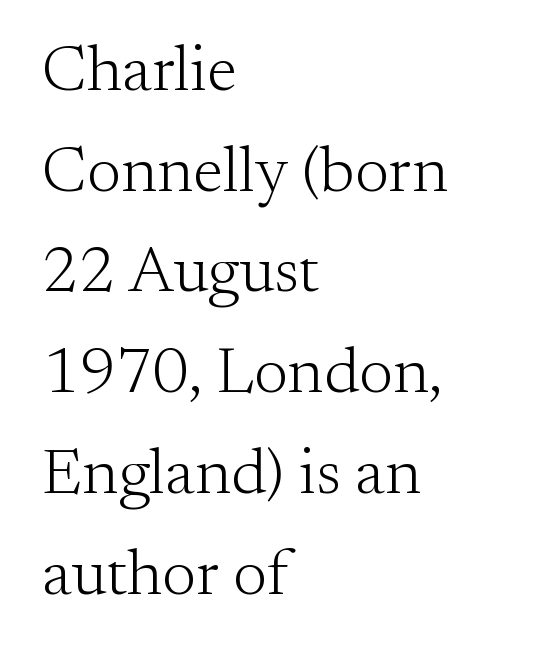
{"serif": "yes", "italic": "no", "bold": "no", "weight": "light", "width": "normal", "stroke_contrast": "medium", "x_height": "small", "monospaced": "no", "underline": "no", "align": "left", "line_spacing": "normal", "line_spacing_ratio": 1.55, "letter_spacing": "normal", "letter_spacing_em": 0.0, "glyph_px": 65}
